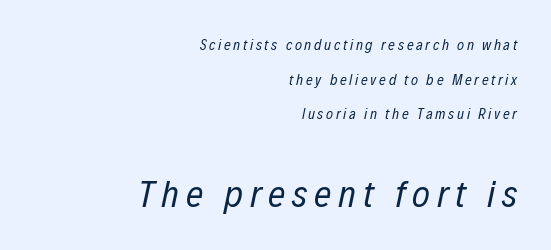
Each new line begins a long way beneath the previous one. The text carries the slant typical of an italic or oblique font. The setting favours the right margin, as signatures and pull-quotes sometimes do. The characters are drawn with everyday or finer stroke widths.
